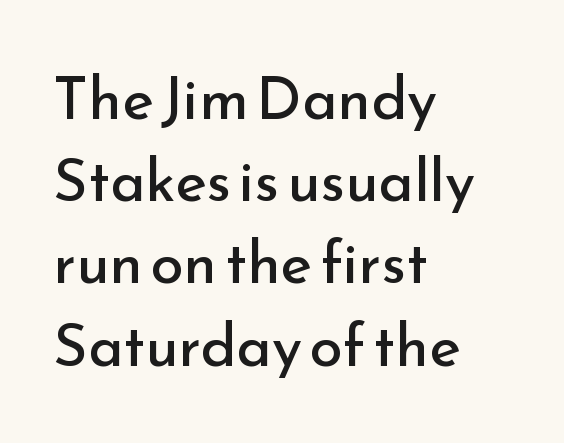
{"serif": "no", "italic": "no", "bold": "no", "weight": "regular", "width": "normal", "stroke_contrast": "low", "x_height": "small", "monospaced": "no", "underline": "no", "align": "left", "line_spacing": "normal", "line_spacing_ratio": 1.37, "letter_spacing": "normal", "letter_spacing_em": 0.0, "glyph_px": 60}
